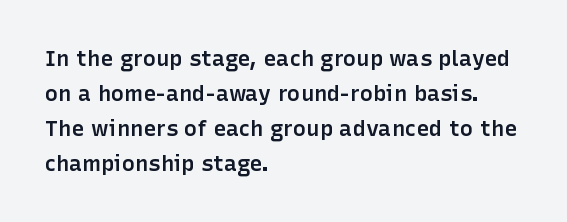
{"italic": "no", "bold": "semi", "underline": "no", "align": "left", "line_spacing": "normal", "line_spacing_ratio": 1.59, "letter_spacing": "normal", "letter_spacing_em": 0.0, "glyph_px": 22}
